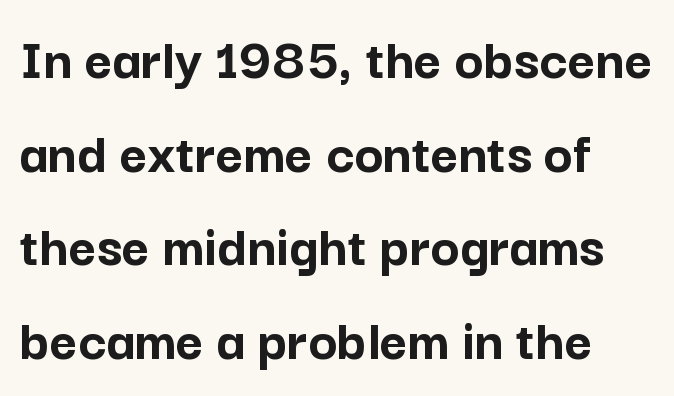
Think of a printed novel: that variable character pitch is what you see here. Ordinary non-slanted type is in use. Is there much room between lines? A standard amount, neither cramped nor airy. The rendering uses a bold face; every stroke is thick and dark. This sample uses a sans-serif face.
